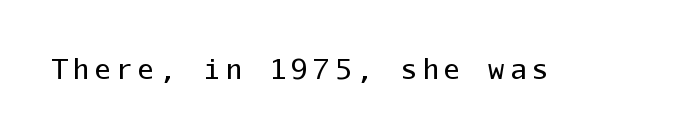
The image shows 27 px text type, upright; set unusually wide letter spacing (+0.21 em), not underlined.
